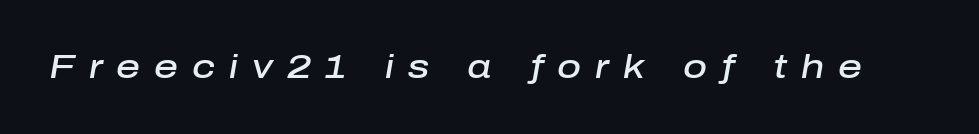
Q: Is the text bold? A: Semi-bold.
Q: Is the text italic (slanted)? A: Yes, it leans right by about 10 degrees.
Q: Is the text underlined? A: No.
Q: Is the spacing between letters normal or unusually wide? A: Unusually wide.
Q: Width (condensed, normal, or wide)? A: Normal.
Q: Stroke contrast? A: Low.
Q: x-height? A: Medium.
Q: Monospaced? A: No.
